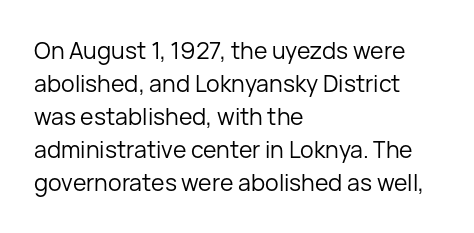
Q: Is the text bold? A: No.
Q: Is the text italic (slanted)? A: No, it is upright.
Q: Is the text underlined? A: No.
Q: How is the paragraph aligned? A: Left-aligned.
Q: Is the spacing between letters normal or unusually wide? A: Normal.
Q: Is the spacing between lines tight, normal or loose? A: Normal.
